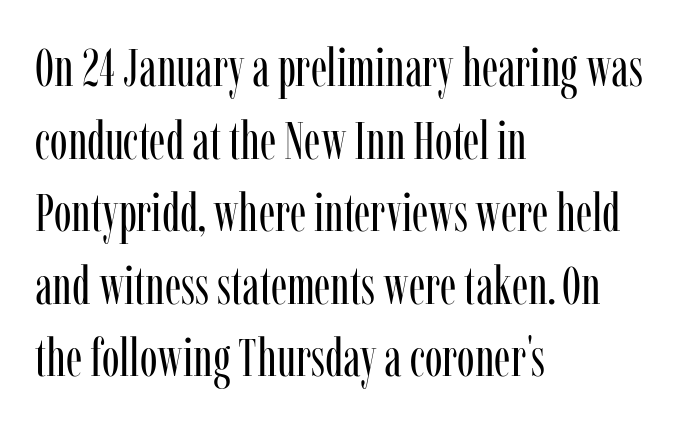
Underlining? Definitely not there. Vertical spacing — default. The letters look calm and open, with moderate or lighter stems. The font's upright variant was chosen for this text. If you drew a ruler down the left edge, every line would touch it. Looks like regular typesetting: each glyph gets only the width it needs.
